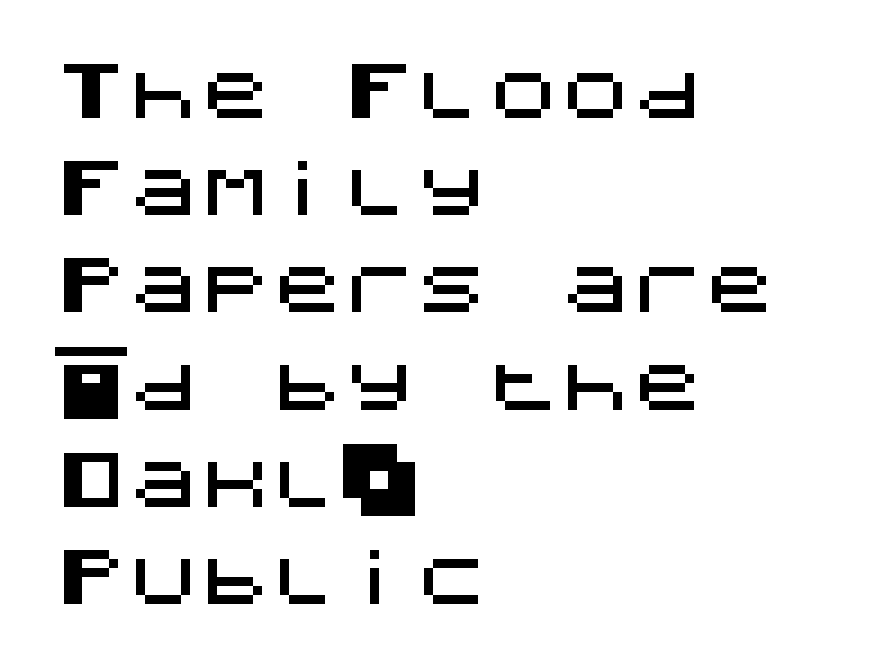
This is roman type, the default non-slanted kind. Nobody touched the tracking dial on this one. Bare-footed words on every line. The passage is arranged the way most books set body copy — flush left.
